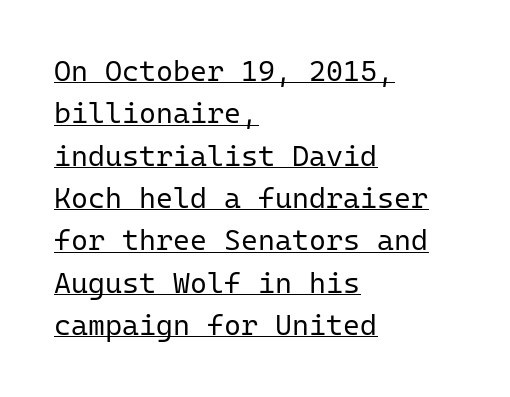
Q: Is the text bold? A: No.
Q: Is the text italic (slanted)? A: No, it is upright.
Q: Is the typeface a serif or a sans-serif typeface? A: Sans-serif.
Q: Is the text underlined? A: Yes.
Q: How is the paragraph aligned? A: Left-aligned.
Q: Is the spacing between letters normal or unusually wide? A: Normal.
Q: Is the spacing between lines tight, normal or loose? A: Normal.
Q: Width (condensed, normal, or wide)? A: Normal.
Q: Stroke contrast? A: Low.
Q: x-height? A: Medium.
Q: Monospaced? A: Yes.
